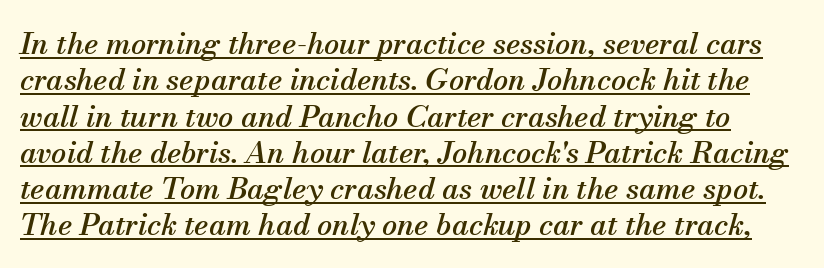
{"serif": "yes", "italic": "yes", "lean": "right", "slant_degrees": 13, "width": "normal", "stroke_contrast": "medium", "x_height": "small", "monospaced": "no", "underline": "yes", "line_spacing_ratio": 1.21, "letter_spacing": "normal", "letter_spacing_em": 0.0, "glyph_px": 30}
